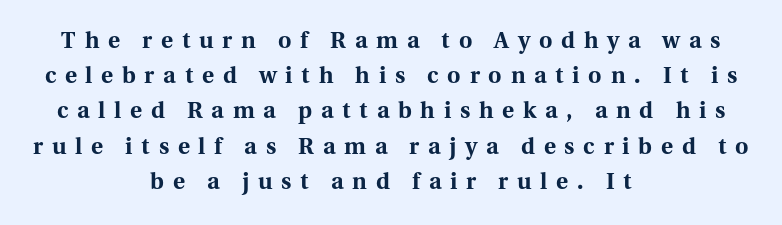
{"italic": "no", "bold": "yes", "underline": "no", "align": "center", "line_spacing": "normal", "line_spacing_ratio": 1.53, "letter_spacing": "wide", "letter_spacing_em": 0.38, "glyph_px": 23}
